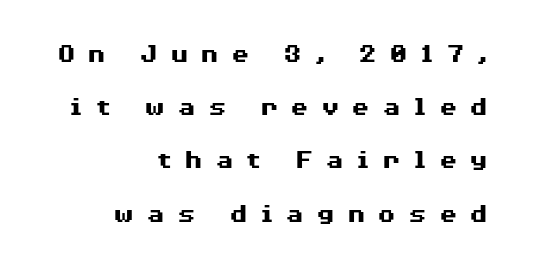
A bare baseline throughout the passage. Every letter is thick-stroked: bold, no question. Horizontal alignment here is rightward, an uncommon choice for prose. Students, note that the glyphs here are deliberately spaced far apart. The space between consecutive lines is lavish. No italicization has been applied; the sample stays upright.
